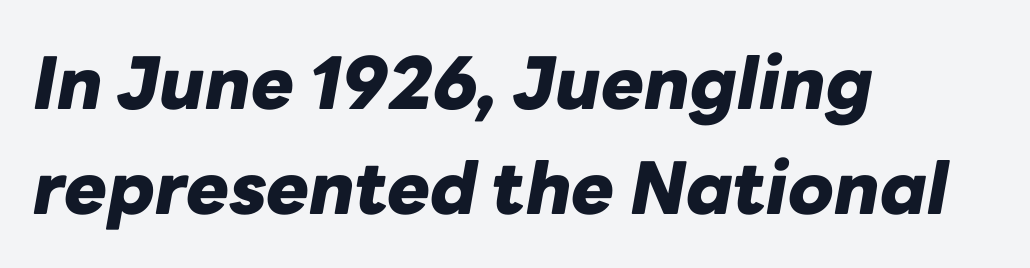
Alignment: flush left. Students, this is bold: see how much ink each stroke carries. Bare-footed words on every line. Here the designer chose a conventional face with non-uniform glyph widths. The gaps between neighbouring characters are ordinary and unremarkable.
